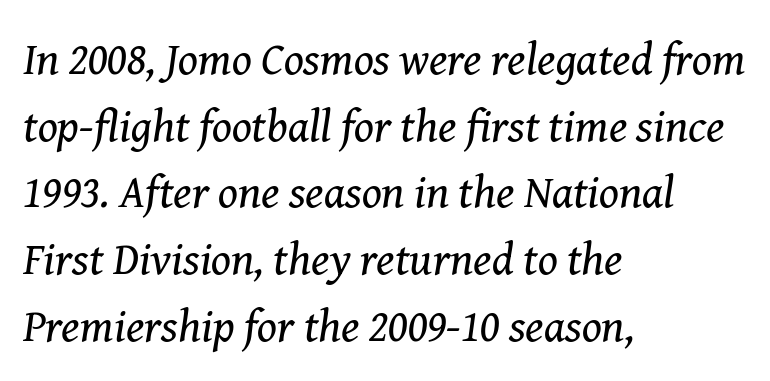
{"serif": "yes", "italic": "yes", "lean": "right", "slant_degrees": 8, "bold": "no", "weight": "regular", "width": "normal", "stroke_contrast": "medium", "x_height": "medium", "monospaced": "no", "underline": "no", "align": "left", "line_spacing": "normal", "line_spacing_ratio": 1.45, "letter_spacing": "normal", "letter_spacing_em": 0.0, "glyph_px": 46}
